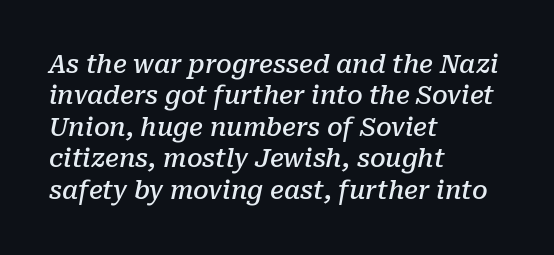
{"italic": "yes", "lean": "right", "slant_degrees": 10, "bold": "semi", "underline": "no", "align": "left", "line_spacing": "normal", "line_spacing_ratio": 1.26, "letter_spacing": "normal", "letter_spacing_em": 0.0, "glyph_px": 25}
